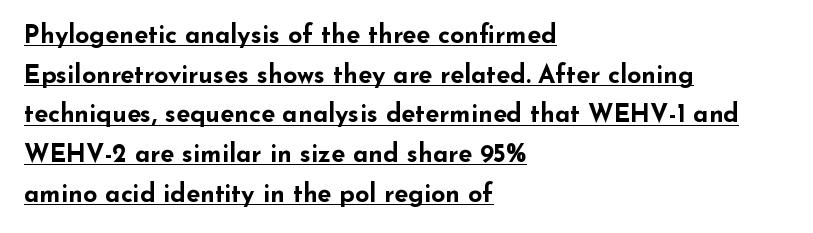
Q: Is the text bold? A: Yes.
Q: Is the text italic (slanted)? A: No, it is upright.
Q: Is the text underlined? A: Yes.
Q: How is the paragraph aligned? A: Left-aligned.
Q: Is the spacing between letters normal or unusually wide? A: Normal.
Q: Is the spacing between lines tight, normal or loose? A: Normal.
